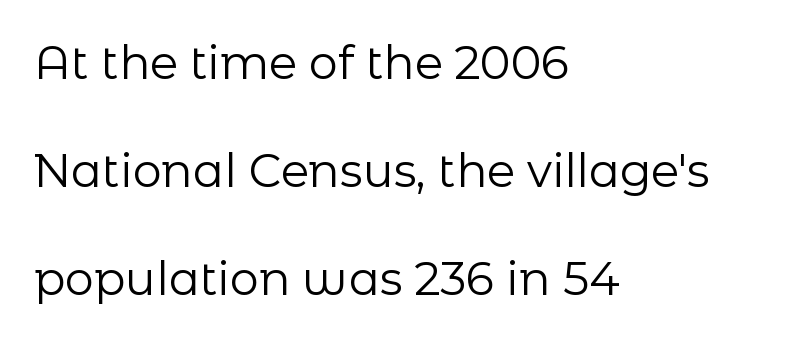
Q: Is the text bold? A: No.
Q: Is the text italic (slanted)? A: No, it is upright.
Q: Is the typeface a serif or a sans-serif typeface? A: Sans-serif.
Q: Is the text underlined? A: No.
Q: How is the paragraph aligned? A: Left-aligned.
Q: Is the spacing between letters normal or unusually wide? A: Normal.
Q: Is the spacing between lines tight, normal or loose? A: Loose.
Q: Width (condensed, normal, or wide)? A: Normal.
Q: Stroke contrast? A: Low.
Q: x-height? A: Medium.
Q: Monospaced? A: No.
